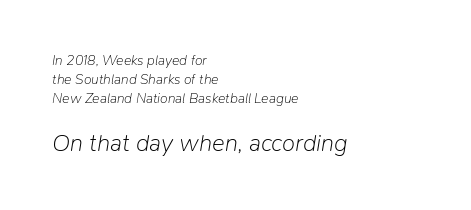
The image shows 24 px text type, italic (leaning right); set left-aligned, normal line spacing (1.37x), normal letter spacing, not underlined; the second (bottom) block is 1.71x larger.
